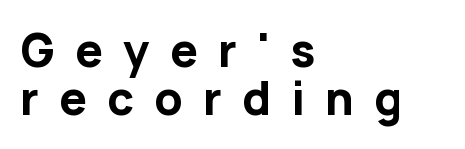
{"serif": "no", "italic": "no", "bold": "yes", "weight": "bold", "width": "normal", "stroke_contrast": "low", "x_height": "medium", "monospaced": "no", "underline": "no", "align": "left", "line_spacing": "tight", "line_spacing_ratio": 1.09, "letter_spacing": "wide", "letter_spacing_em": 0.46, "glyph_px": 44}
